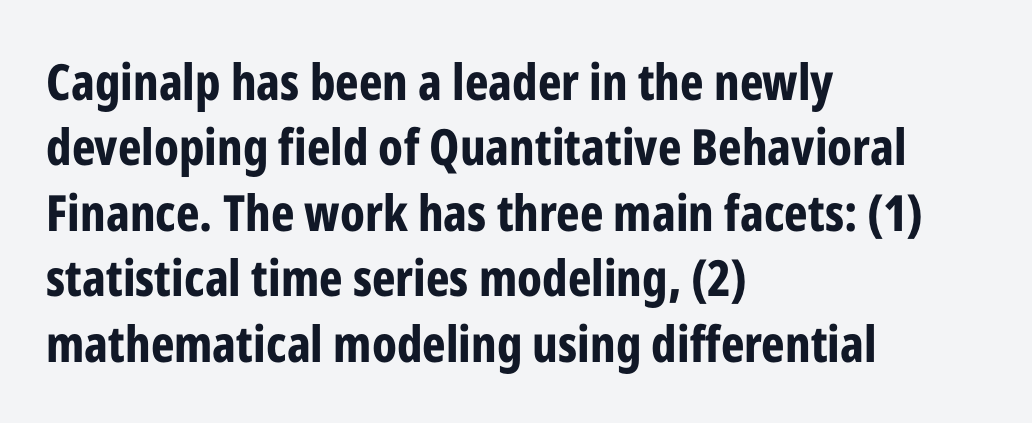
{"serif": "no", "italic": "no", "bold": "yes", "weight": "bold", "width": "condensed", "stroke_contrast": "low", "x_height": "medium", "monospaced": "no", "underline": "no", "align": "left", "line_spacing": "normal", "line_spacing_ratio": 1.31, "letter_spacing": "normal", "letter_spacing_em": 0.0, "glyph_px": 50}
